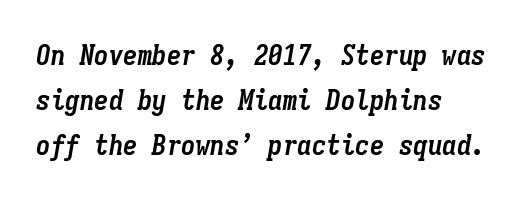
{"italic": "yes", "lean": "right", "slant_degrees": 9, "bold": "yes", "weight": "semibold", "width": "condensed", "stroke_contrast": "low", "x_height": "medium", "monospaced": "yes", "underline": "no", "line_spacing": "normal", "line_spacing_ratio": 1.55, "letter_spacing": "normal", "letter_spacing_em": 0.0, "glyph_px": 29}
